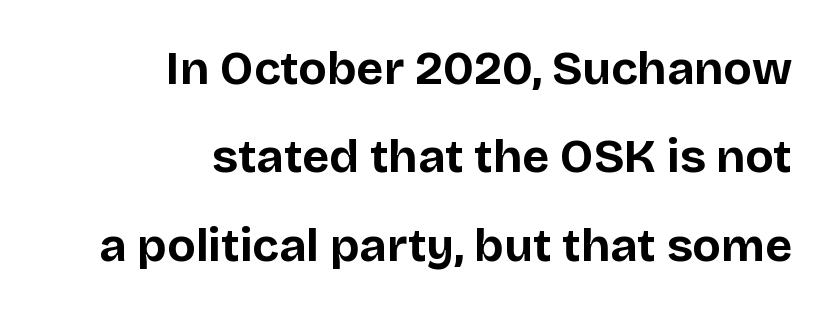
Are there feet on the stems? There aren't — it's a sans. Each row of text sits above clean, open space. Quick note: not italic, upright. A typesetter would call this zero additional tracking. Which margin do the lines hug? The right one — the left edge is uneven.
